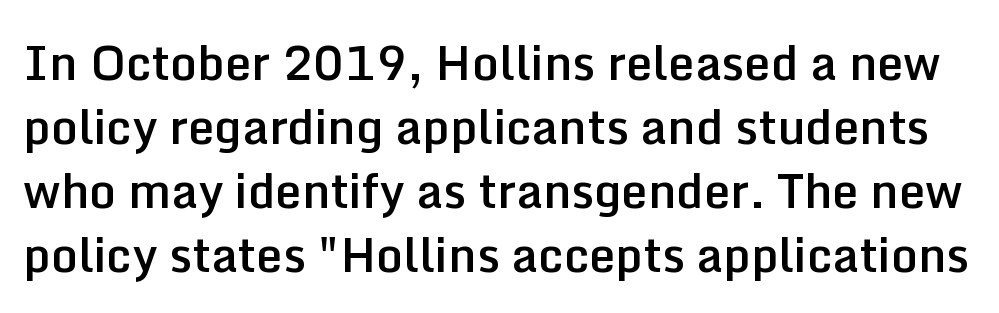
Characters follow at the spacing the type designer built in. It's the straight-up-and-down kind of type. The passage shown stacks its lines at a standard gap. Nothing sits at the stroke ends, so this counts as sans-serif. The rendering uses natural spacing where letterforms have individual widths. Quick note: underline off.
